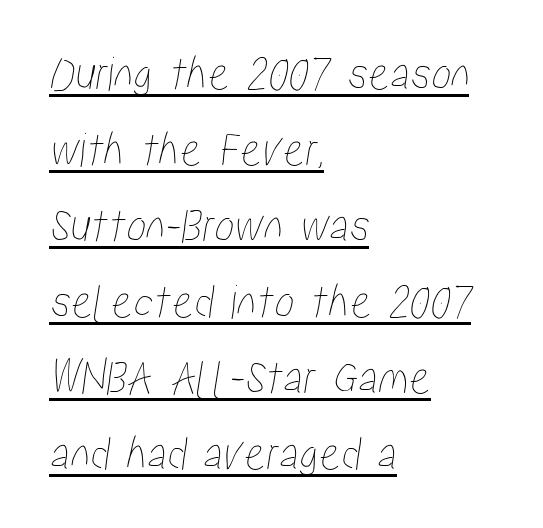
What's the leading like? Ordinary, nothing unusual. Do the characters align in a grid? No, the font is proportional. Underline: present. The setting favours the left margin, as ordinary paragraphs usually do.
